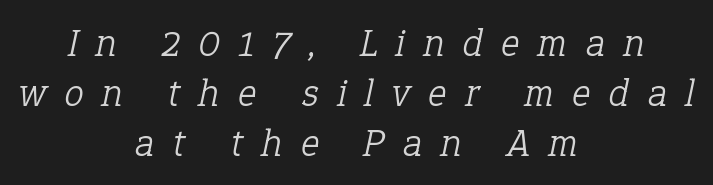
Q: Is the text bold? A: No.
Q: Is the text italic (slanted)? A: Yes, it leans right by about 12 degrees.
Q: Is the typeface a serif or a sans-serif typeface? A: Serif.
Q: Is the text underlined? A: No.
Q: How is the paragraph aligned? A: Centered.
Q: Is the spacing between letters normal or unusually wide? A: Unusually wide.
Q: Is the spacing between lines tight, normal or loose? A: Normal.
Q: Width (condensed, normal, or wide)? A: Normal.
Q: Stroke contrast? A: Low.
Q: x-height? A: Medium.
Q: Monospaced? A: No.
